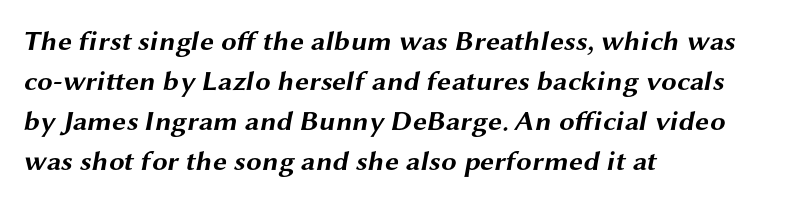
{"serif": "no", "bold": "yes", "weight": "bold", "width": "wide", "stroke_contrast": "medium", "x_height": "medium", "monospaced": "no", "underline": "no", "align": "left", "line_spacing": "normal", "line_spacing_ratio": 1.43, "letter_spacing": "normal", "letter_spacing_em": 0.0, "glyph_px": 28}
